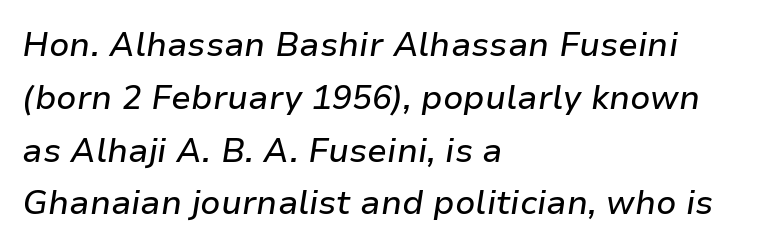
The image shows 33 px text type, italic (leaning right); set left-aligned, normal line spacing (1.6x), normal letter spacing, not underlined; low stroke contrast and a medium x-height.
